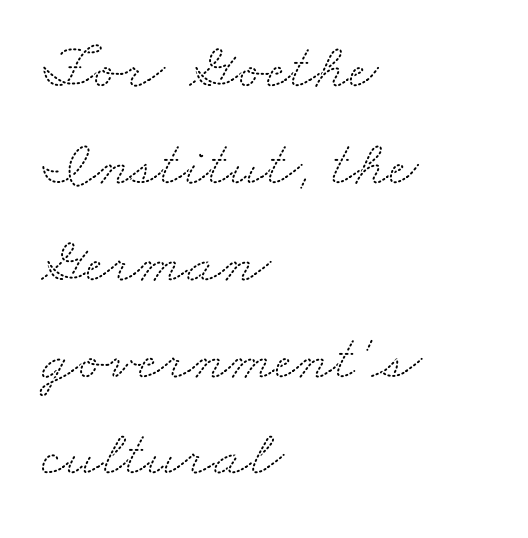
Q: Is the typeface a serif or a sans-serif typeface? A: Serif.
Q: Is the text underlined? A: No.
Q: How is the paragraph aligned? A: Left-aligned.
Q: Is the spacing between letters normal or unusually wide? A: Normal.
Q: Is the spacing between lines tight, normal or loose? A: Normal.
Q: Width (condensed, normal, or wide)? A: Wide.
Q: Stroke contrast? A: Medium.
Q: x-height? A: Small.
Q: Monospaced? A: No.
